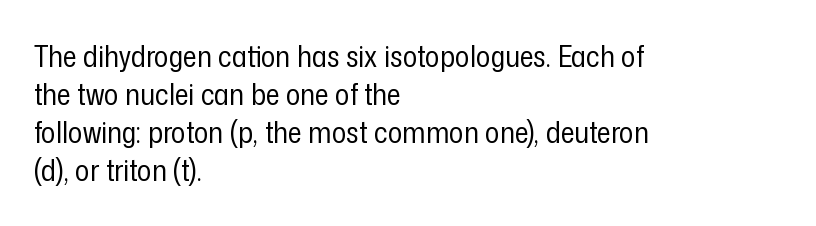
The image shows 30 px regular-weight, condensed sans-serif type, upright; set left-aligned, normal line spacing (1.27x), normal letter spacing, not underlined; low stroke contrast and a medium x-height.
